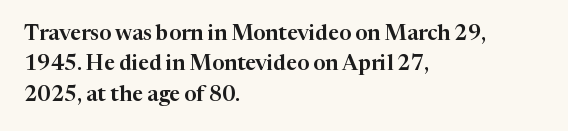
The image shows 21 px text type, upright; set left-aligned, normal line spacing (1.45x), normal letter spacing, not underlined.
